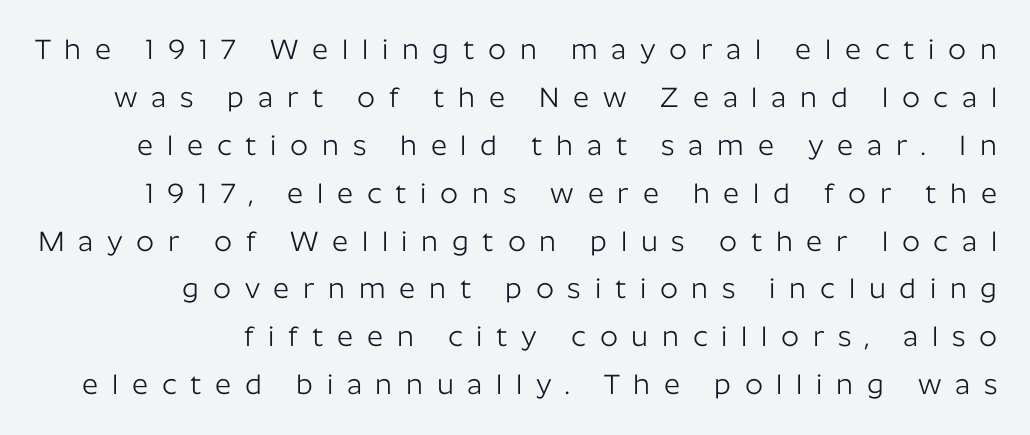
Q: Is the text bold? A: No.
Q: Is the text italic (slanted)? A: No, it is upright.
Q: Is the typeface a serif or a sans-serif typeface? A: Sans-serif.
Q: Is the text underlined? A: No.
Q: How is the paragraph aligned? A: Right-aligned.
Q: Is the spacing between letters normal or unusually wide? A: Unusually wide.
Q: Width (condensed, normal, or wide)? A: Normal.
Q: Stroke contrast? A: Low.
Q: x-height? A: Medium.
Q: Monospaced? A: No.
